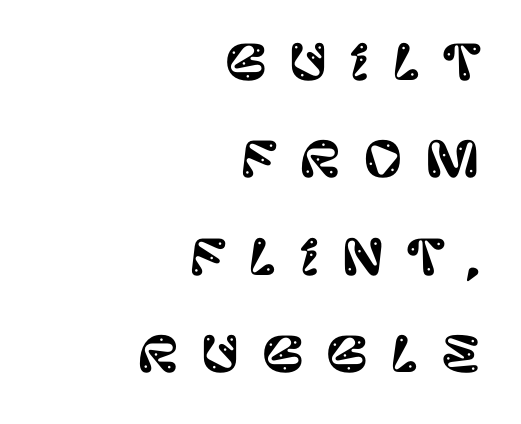
{"serif": "no", "width": "normal", "stroke_contrast": "low", "x_height": "large", "monospaced": "no", "underline": "no", "align": "right", "line_spacing": "loose", "line_spacing_ratio": 2.03, "letter_spacing": "wide", "letter_spacing_em": 0.47, "glyph_px": 48}
